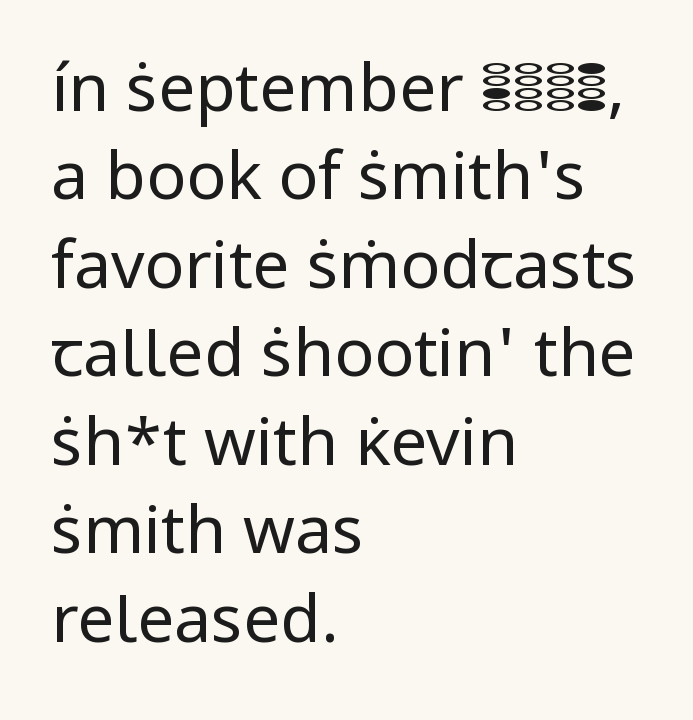
{"serif": "no", "italic": "no", "bold": "no", "weight": "regular", "width": "normal", "stroke_contrast": "low", "x_height": "medium", "monospaced": "no", "underline": "no", "align": "left", "line_spacing": "normal", "line_spacing_ratio": 1.34, "letter_spacing": "normal", "letter_spacing_em": 0.0, "glyph_px": 66}
